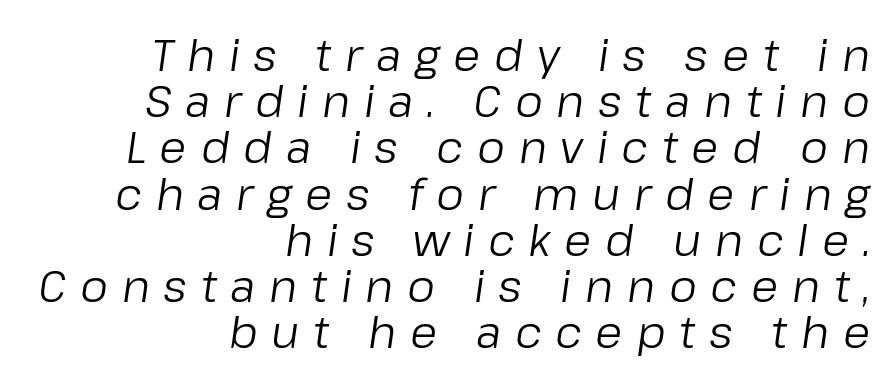
The designer dialed line spacing down below the default. The setting favours the right margin, as signatures and pull-quotes sometimes do. These lines were composed using italics. Descenders are the only things crossing below the line.
